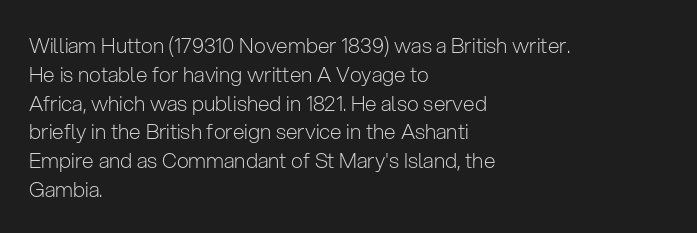
Each new line begins a customary step beneath the previous one. Stems here are at most as thick as an everyday book face. Words appear dense and cohesive because spacing is normal. Descenders hang freely into open space. The axis of the letterforms is exactly vertical.
